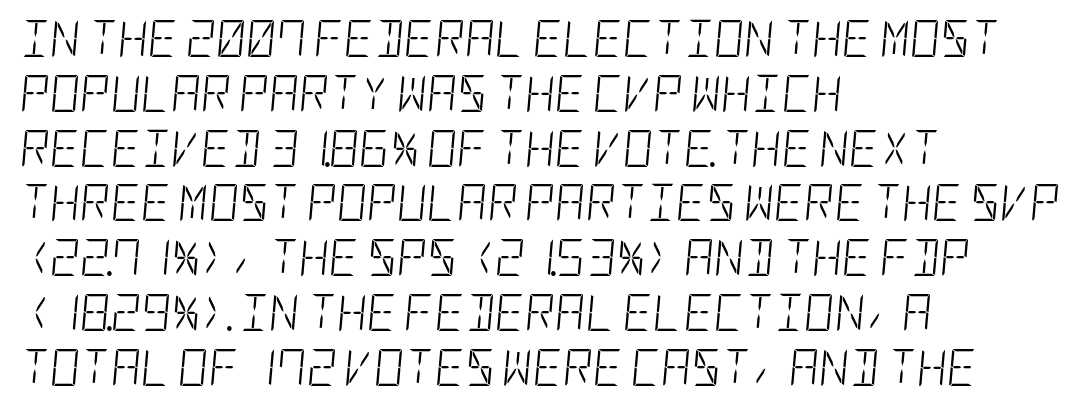
Inter-character spacing is left at the font's built-in metrics. Compared with typical paragraphs, the rows here are spaced about the same. These lines stack with their left ends in a neat column. Emphasis-style slanted type is in use.
